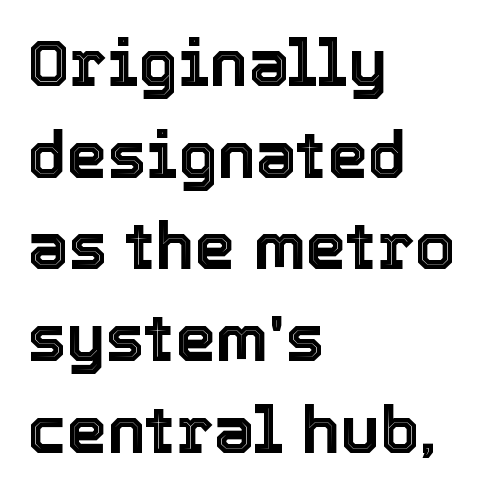
Is there any slant? The stems are plumb. Honestly, the letter spacing is just normal — you wouldn't notice it. Underlining? Definitely not there. These lines stack with their left ends in a neat column. The face used here is proportionally spaced, like ordinary book or web type. These lines sit exactly where default settings would place them.
